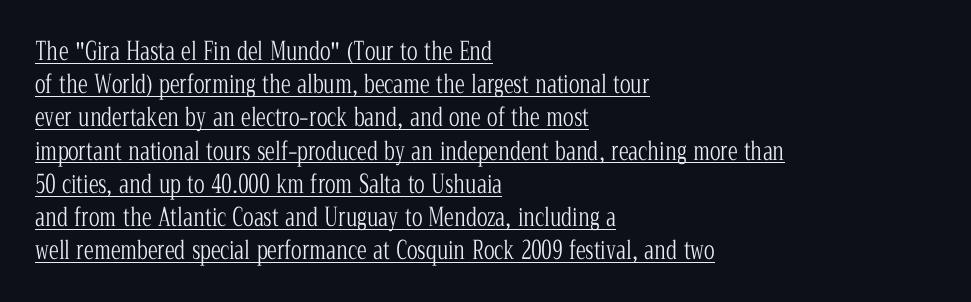
{"italic": "no", "bold": "no", "underline": "yes", "align": "left", "line_spacing": "normal", "line_spacing_ratio": 1.33, "letter_spacing": "normal", "letter_spacing_em": 0.0, "glyph_px": 25}
